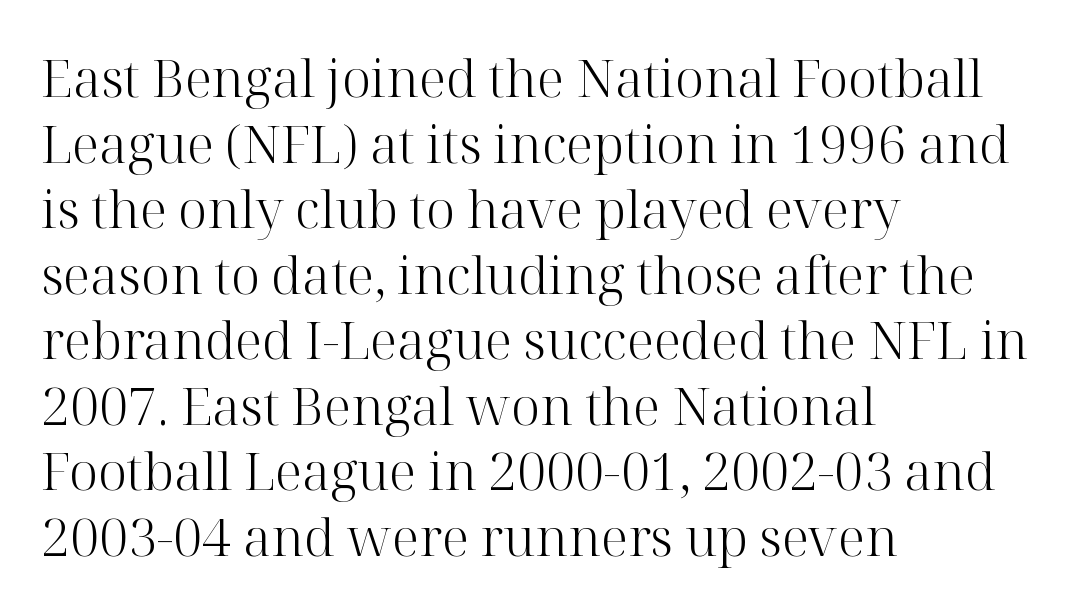
Only glyphs here, with clear space below each row. Rows of type keep a routine distance in the vertical direction. The type family on display is of the serif kind. The ragged edge is on the right, which tells us the setting is flush left. The typography opts for an upright posture over an oblique one. Each word holds together tightly as a unit, with standard inter-letter gaps.
